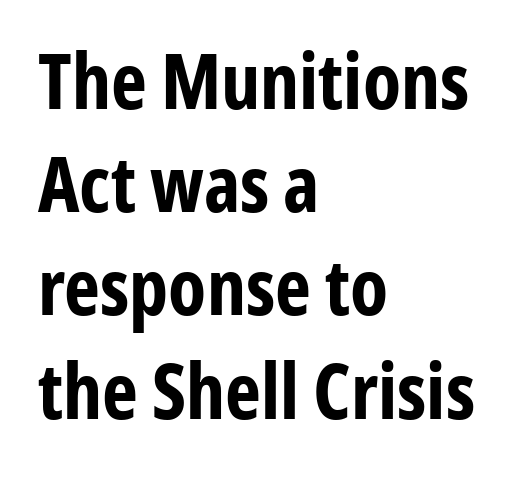
{"serif": "no", "italic": "no", "bold": "yes", "weight": "bold", "width": "condensed", "stroke_contrast": "low", "x_height": "medium", "monospaced": "no", "underline": "no", "align": "left", "line_spacing": "normal", "line_spacing_ratio": 1.34, "letter_spacing": "normal", "letter_spacing_em": 0.0, "glyph_px": 77}
